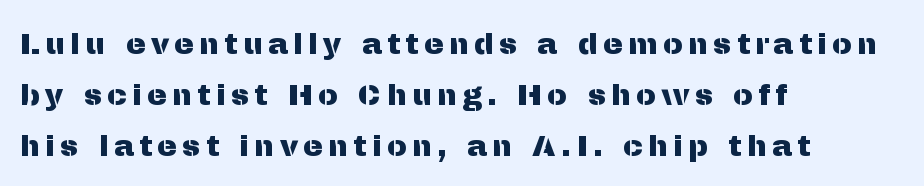
The image shows 30 px sans-serif type, upright; set left-aligned, normal line spacing (1.7x), not underlined; medium stroke contrast and a medium x-height.
